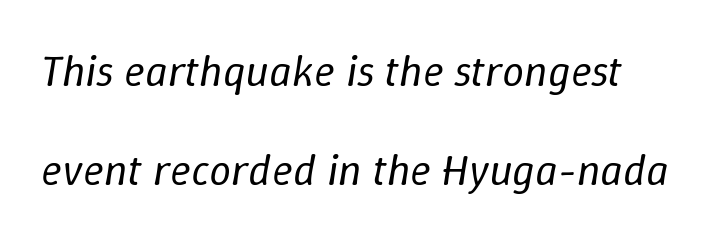
The image shows 44 px regular-weight type, italic (leaning right); set loose line spacing (2.26x), normal letter spacing, not underlined; low stroke contrast and a medium x-height.
